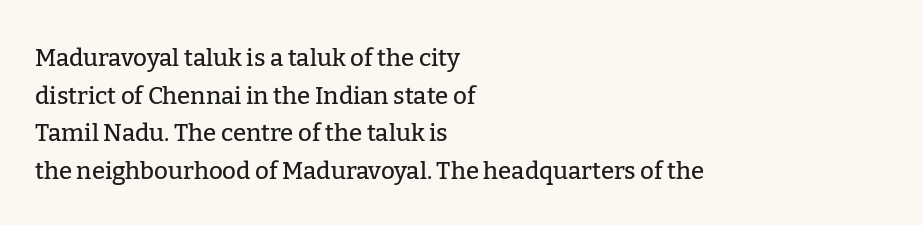
Students, observe: this is what conventionally led text looks like. When letters stand straight like this, we call the style roman or upright. Horizontally, the lines are justified to the leading edge only. The type is set solid horizontally, with unmodified tracking. The baseline area is clear.
